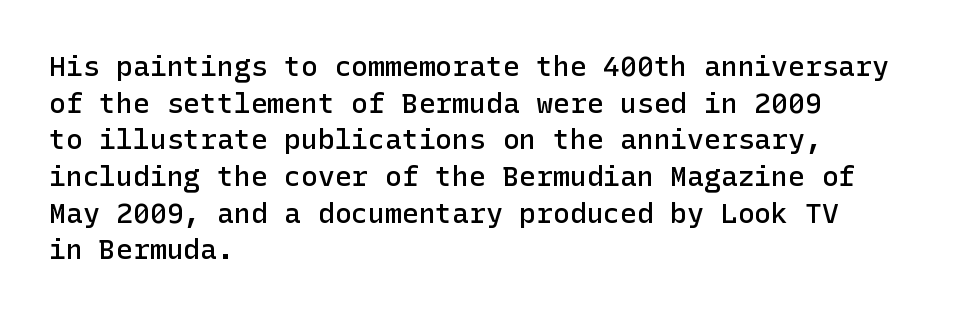
The image shows 28 px semibold sans-serif type, upright; set left-aligned, normal line spacing (1.31x), normal letter spacing, not underlined; low stroke contrast and a medium x-height.
